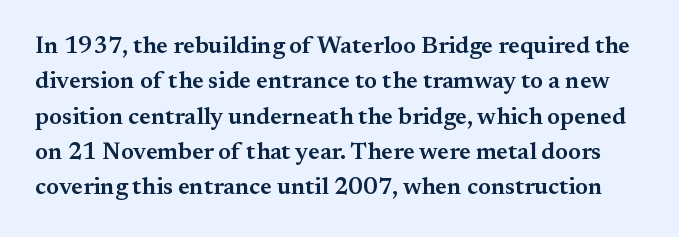
The image shows 24 px text type, upright; set normal line spacing (1.47x), normal letter spacing, not underlined.
